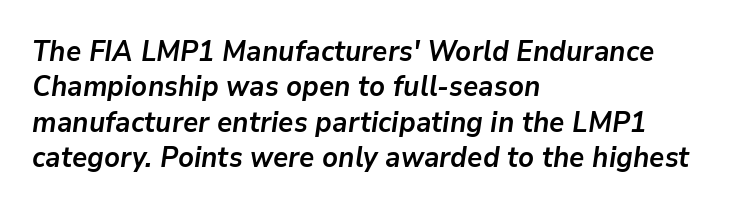
{"italic": "yes", "lean": "right", "slant_degrees": 9, "bold": "yes", "weight": "semibold", "width": "normal", "stroke_contrast": "low", "x_height": "medium", "monospaced": "no", "underline": "no", "align": "left", "line_spacing": "normal", "line_spacing_ratio": 1.26, "letter_spacing": "normal", "letter_spacing_em": 0.0, "glyph_px": 28}
